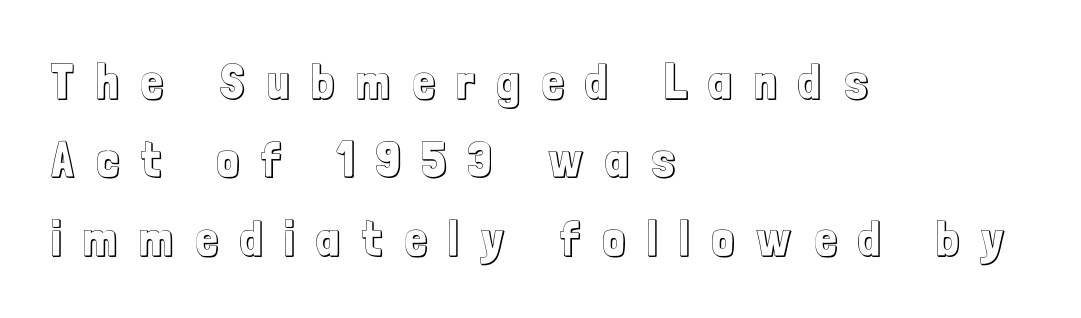
Q: Is the text italic (slanted)? A: No, it is upright.
Q: Is the text underlined? A: No.
Q: How is the paragraph aligned? A: Left-aligned.
Q: Is the spacing between letters normal or unusually wide? A: Unusually wide.
Q: Is the spacing between lines tight, normal or loose? A: Normal.
Q: Width (condensed, normal, or wide)? A: Condensed.
Q: x-height? A: Medium.
Q: Monospaced? A: No.
